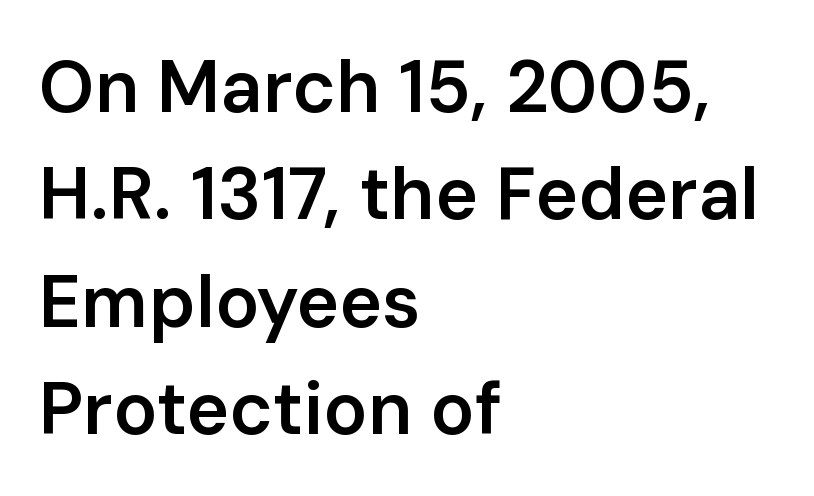
Q: Is the text bold? A: Semi-bold.
Q: Is the text italic (slanted)? A: No, it is upright.
Q: Is the typeface a serif or a sans-serif typeface? A: Sans-serif.
Q: Is the text underlined? A: No.
Q: How is the paragraph aligned? A: Left-aligned.
Q: Is the spacing between letters normal or unusually wide? A: Normal.
Q: Is the spacing between lines tight, normal or loose? A: Normal.
Q: Width (condensed, normal, or wide)? A: Normal.
Q: Stroke contrast? A: Low.
Q: x-height? A: Medium.
Q: Monospaced? A: No.
